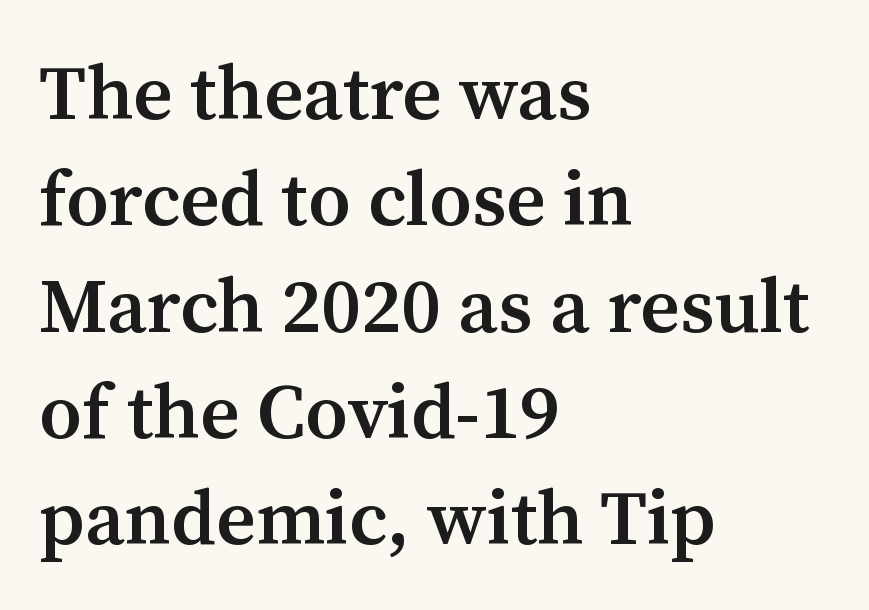
Q: Is the text bold? A: Semi-bold.
Q: Is the text italic (slanted)? A: No, it is upright.
Q: Is the typeface a serif or a sans-serif typeface? A: Serif.
Q: Is the text underlined? A: No.
Q: How is the paragraph aligned? A: Left-aligned.
Q: Is the spacing between letters normal or unusually wide? A: Normal.
Q: Is the spacing between lines tight, normal or loose? A: Normal.
Q: Width (condensed, normal, or wide)? A: Normal.
Q: Stroke contrast? A: Medium.
Q: x-height? A: Medium.
Q: Monospaced? A: No.
